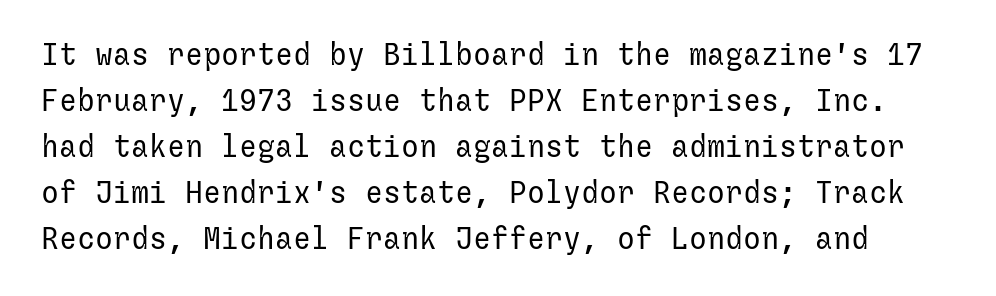
{"serif": "no", "italic": "no", "bold": "no", "weight": "regular", "width": "normal", "stroke_contrast": "low", "x_height": "medium", "underline": "no", "line_spacing": "normal", "line_spacing_ratio": 1.53, "letter_spacing": "normal", "letter_spacing_em": 0.0, "glyph_px": 30}
